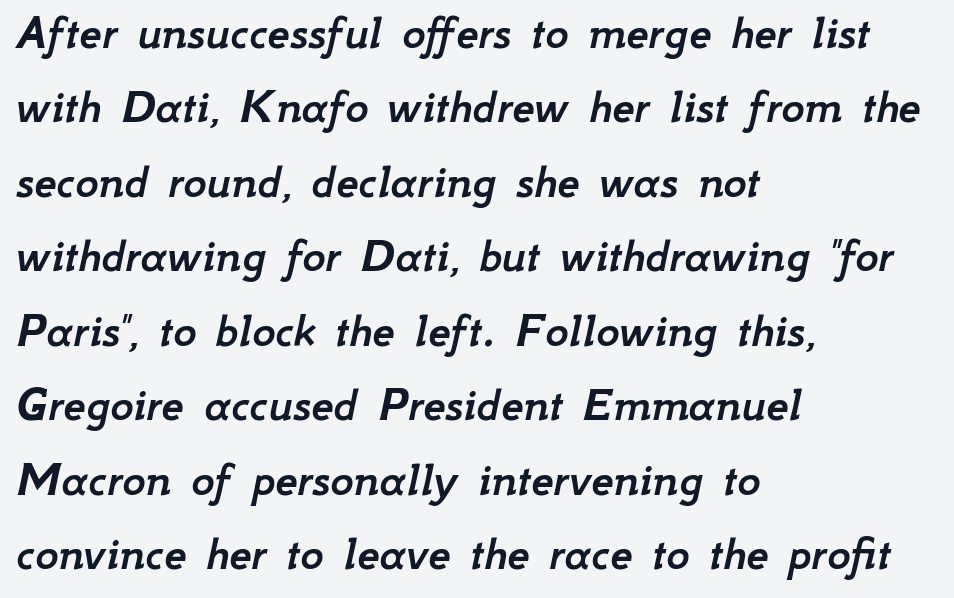
The image shows 50 px text type, italic (leaning right); set left-aligned, normal line spacing (1.49x), normal letter spacing, not underlined; low stroke contrast and a small x-height.
